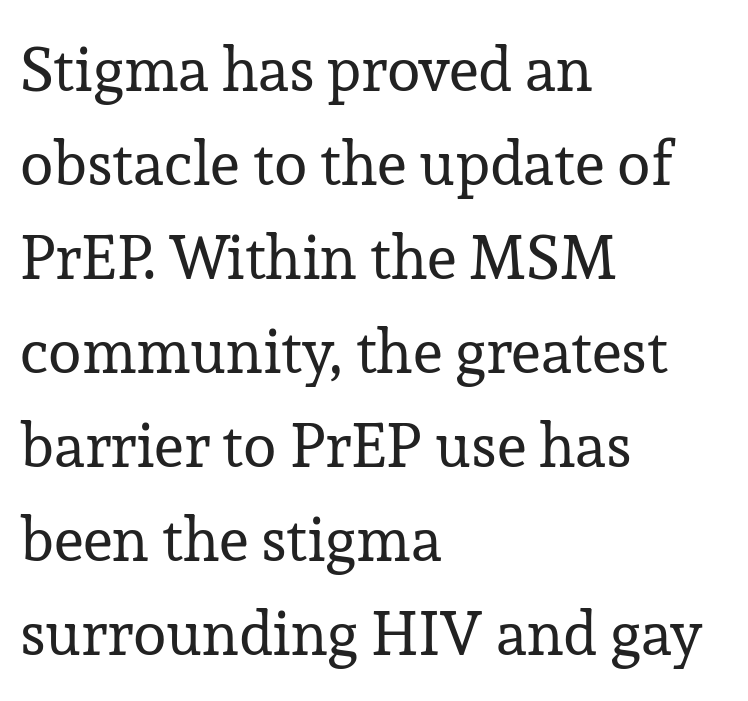
Caption: face not bold, strokes unweighted. A student would call this left alignment; a typographer would say flush left, rag right. Typographically, this falls in the serif category. A roman cut, with each character standing at attention.
